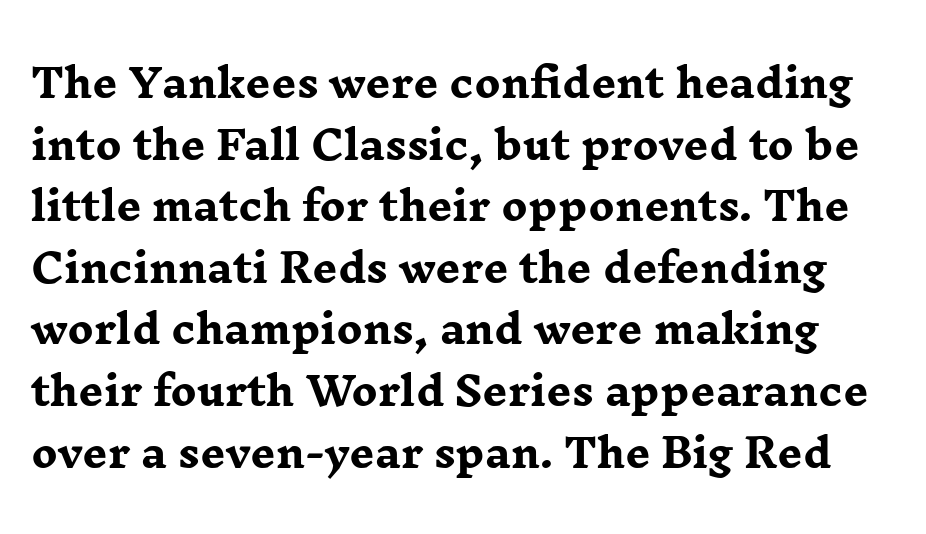
Thick stems and heavy bowls — unmistakably bold. Does the leading feel generous? No, just average. Are there feet on the stems? There are — it's a serif. Upright lettering throughout.
